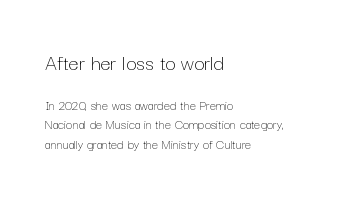
Q: Is the text bold? A: No.
Q: Is the text italic (slanted)? A: No, it is upright.
Q: Is the text underlined? A: No.
Q: How is the paragraph aligned? A: Left-aligned.
Q: Is the spacing between letters normal or unusually wide? A: Normal.
Q: Is the spacing between lines tight, normal or loose? A: Normal.
Q: Which block of text is set in a larger size, the first (top) or the second (bottom)? A: The first (top) one.
